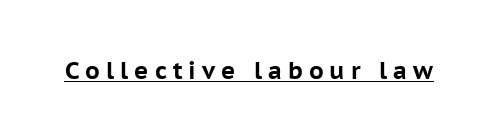
Q: Is the text bold? A: Yes.
Q: Is the text italic (slanted)? A: No, it is upright.
Q: Is the text underlined? A: Yes.
Q: Is the spacing between letters normal or unusually wide? A: Unusually wide.
